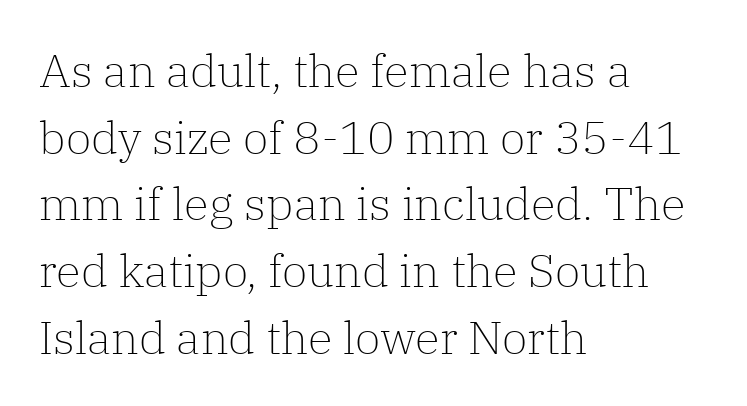
Tracking value appears to be zero — textbook default spacing. A typesetter would call this proportional, since set widths differ per character. Students, observe: this is what conventionally led text looks like. Stem width sits at or under what a default text font uses.
